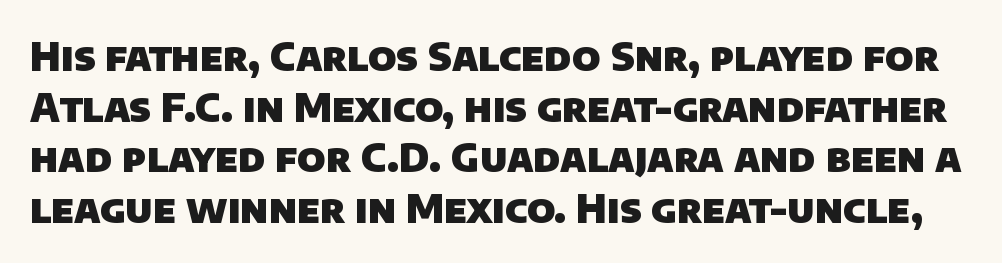
The image shows 39 px heavy sans-serif type; set normal line spacing (1.3x), normal letter spacing, not underlined; low stroke contrast and a large x-height.
